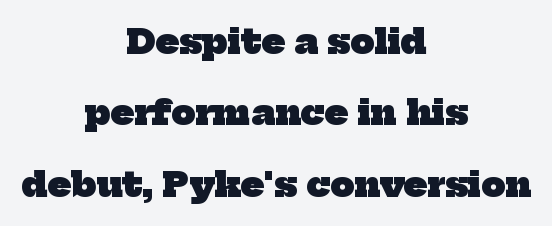
Compared with an ordinary text face, these strokes are far heavier — a full bold. Check where the strokes stop: tiny serifs finish them off. Looks like regular typesetting: each glyph gets only the width it needs. Type without underlining. Short and long lines alike share a common midpoint. Standard letterfit; no display-style spreading of the glyphs.
